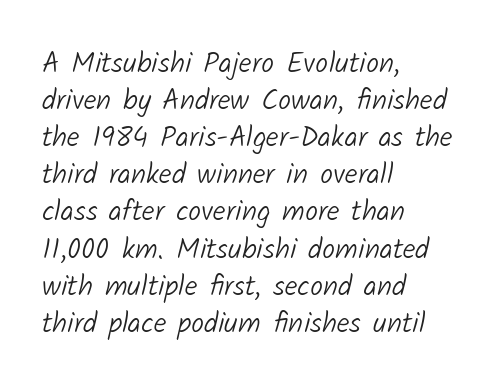
Q: Is the text bold? A: No.
Q: Is the typeface a serif or a sans-serif typeface? A: Sans-serif.
Q: Is the text underlined? A: No.
Q: How is the paragraph aligned? A: Left-aligned.
Q: Is the spacing between letters normal or unusually wide? A: Normal.
Q: Is the spacing between lines tight, normal or loose? A: Normal.
Q: Width (condensed, normal, or wide)? A: Normal.
Q: Stroke contrast? A: Low.
Q: x-height? A: Medium.
Q: Monospaced? A: No.
